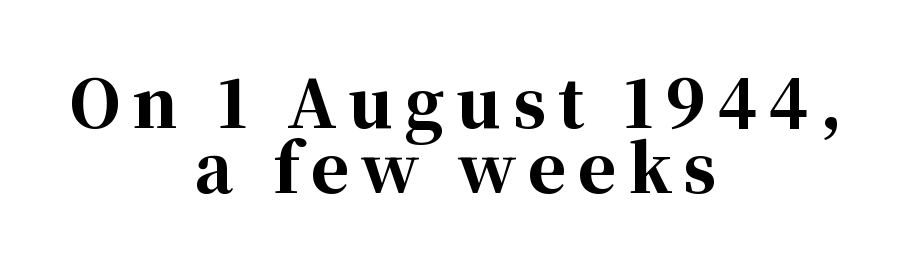
The image shows 65 px bold serif type, upright; set centered, tight line spacing (1.0x), not underlined; high stroke contrast and a medium x-height.
